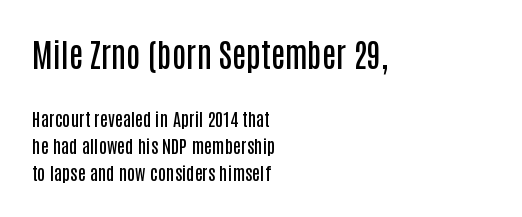
The image shows 32 px semibold, condensed sans-serif type, upright; set left-aligned, normal line spacing (1.51x), normal letter spacing, not underlined; the first (top) block is 1.78x larger; low stroke contrast and a large x-height.
